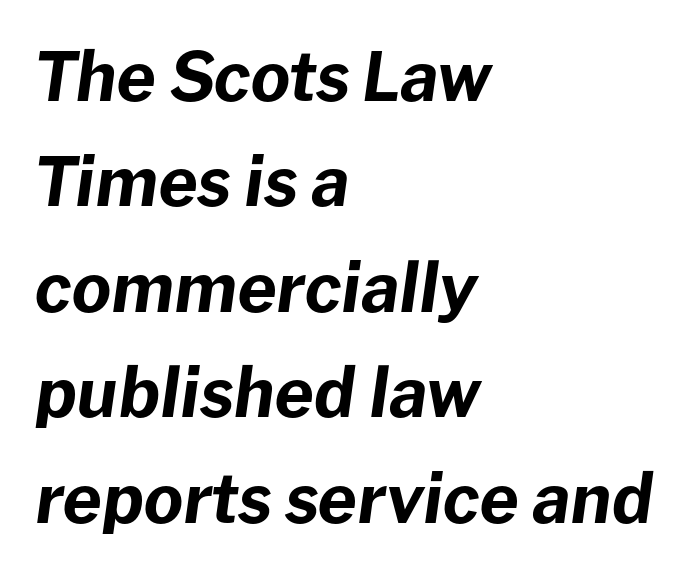
{"italic": "yes", "lean": "right", "slant_degrees": 8, "bold": "yes", "weight": "bold", "width": "normal", "stroke_contrast": "low", "x_height": "medium", "monospaced": "no", "underline": "no", "align": "left", "line_spacing": "normal", "line_spacing_ratio": 1.55, "letter_spacing": "normal", "letter_spacing_em": 0.0, "glyph_px": 68}
